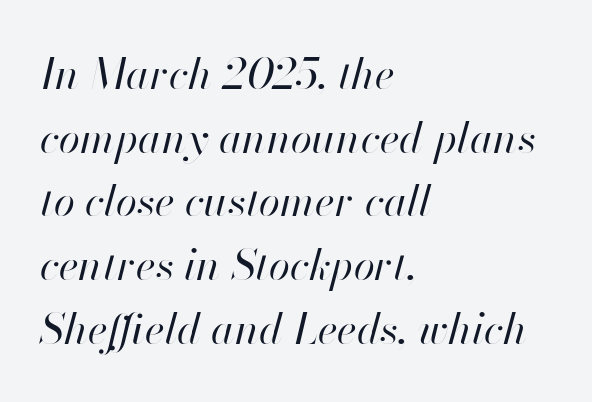
{"italic": "yes", "lean": "right", "slant_degrees": 13, "bold": "no", "weight": "regular", "width": "normal", "stroke_contrast": "high", "x_height": "small", "monospaced": "no", "underline": "no", "align": "left", "line_spacing": "normal", "line_spacing_ratio": 1.48, "letter_spacing": "normal", "letter_spacing_em": 0.0, "glyph_px": 43}
